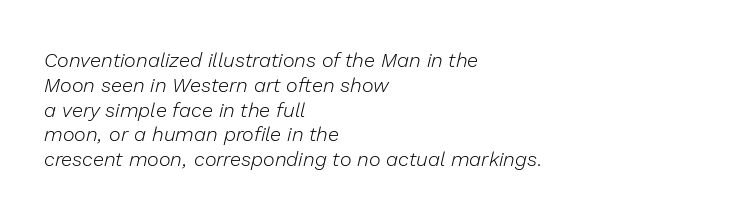
The image shows 20 px text type, italic (leaning right); set left-aligned, line spacing 1.24x, normal letter spacing, not underlined.
